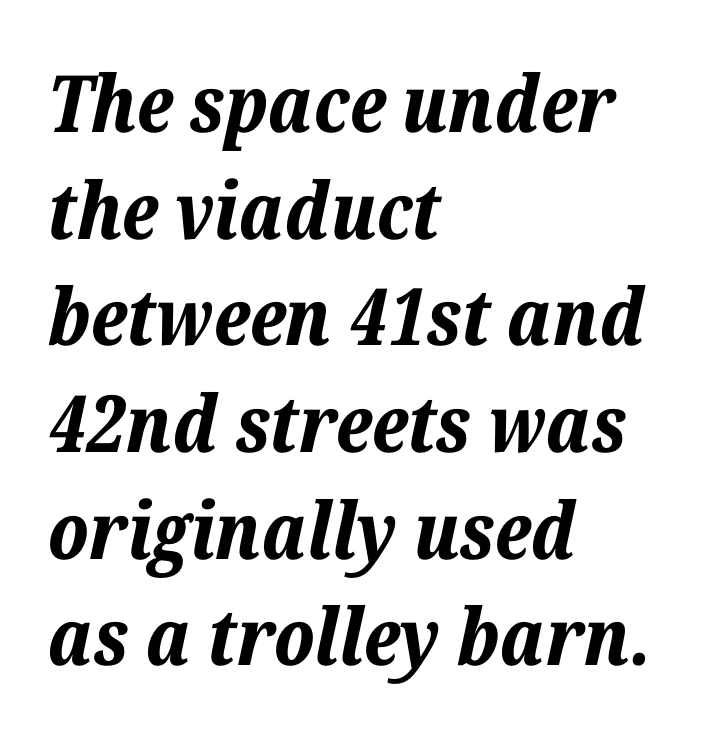
{"italic": "yes", "lean": "right", "slant_degrees": 12, "bold": "yes", "weight": "bold", "width": "normal", "stroke_contrast": "low", "x_height": "medium", "monospaced": "no", "underline": "no", "align": "left", "line_spacing": "normal", "line_spacing_ratio": 1.35, "letter_spacing": "normal", "letter_spacing_em": 0.0, "glyph_px": 79}
